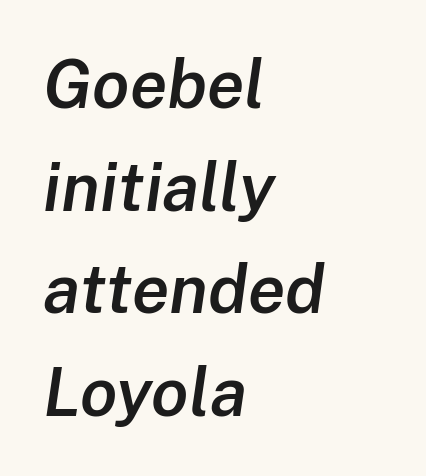
The image shows 68 px semibold type, italic (leaning right); set left-aligned, normal line spacing (1.51x), normal letter spacing, not underlined; low stroke contrast and a medium x-height.
